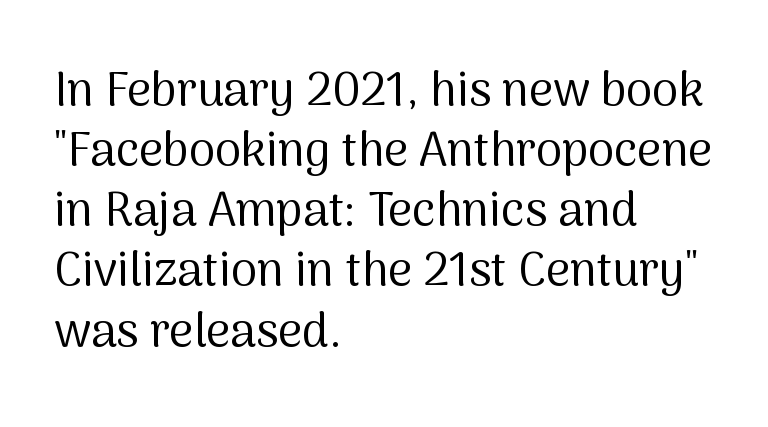
The passage is arranged the way most books set body copy — flush left. One glance says typical: line gaps are just what's usual. Character widths vary here, with narrow letters taking less room than wide ones. No extra ink here — the face is not bold. Regarding serifs, this sample does without them.
